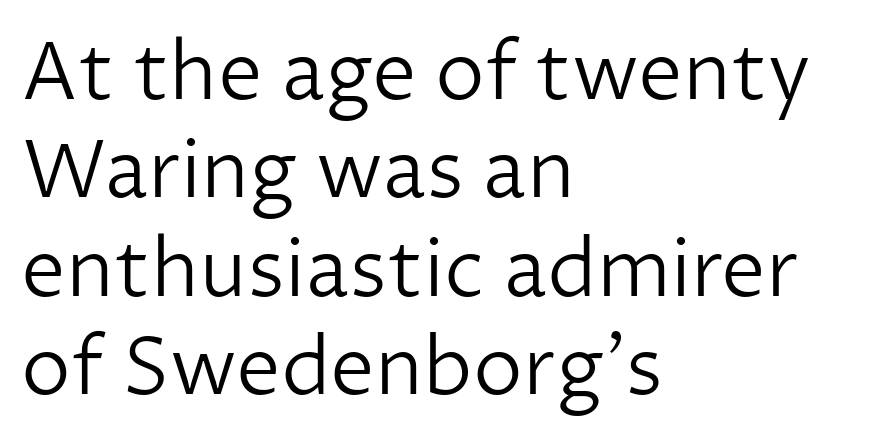
The image shows 80 px light sans-serif type, upright; set left-aligned, line spacing 1.23x, normal letter spacing, not underlined; low stroke contrast and a medium x-height.
